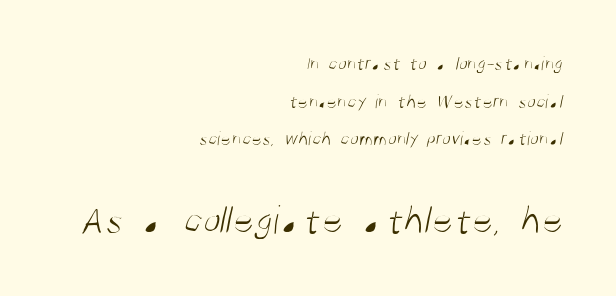
{"serif": "no", "bold": "no", "weight": "light", "width": "condensed", "stroke_contrast": "medium", "x_height": "large", "monospaced": "no", "underline": "no", "align": "right", "line_spacing_ratio": 1.88, "letter_spacing": "normal", "letter_spacing_em": 0.0, "larger_block": "second", "size_ratio": 2.05, "glyph_px": 41}
